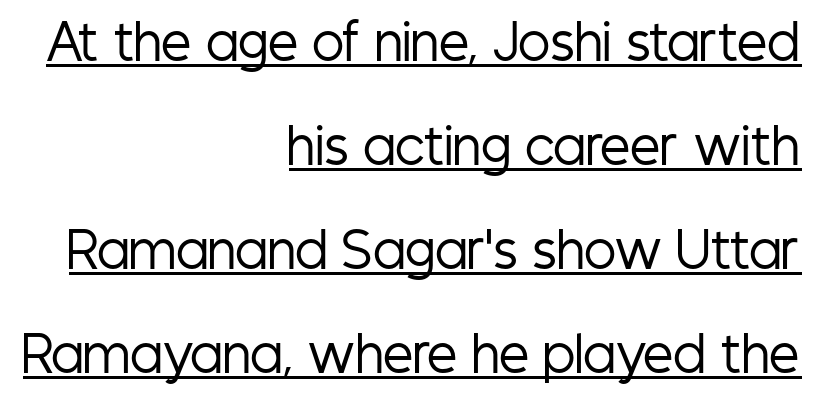
Q: Is the text bold? A: No.
Q: Is the text italic (slanted)? A: No, it is upright.
Q: Is the typeface a serif or a sans-serif typeface? A: Sans-serif.
Q: Is the text underlined? A: Yes.
Q: How is the paragraph aligned? A: Right-aligned.
Q: Is the spacing between letters normal or unusually wide? A: Normal.
Q: Is the spacing between lines tight, normal or loose? A: Loose.
Q: Width (condensed, normal, or wide)? A: Condensed.
Q: Stroke contrast? A: Low.
Q: x-height? A: Medium.
Q: Monospaced? A: No.
